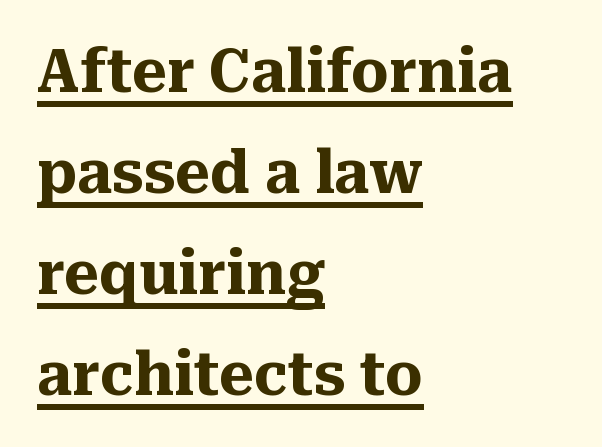
The image shows 59 px heavy serif type, upright; set left-aligned, line spacing 1.71x, normal letter spacing, underlined; medium stroke contrast and a medium x-height.
